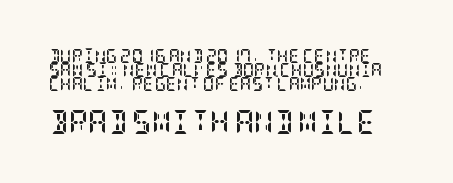
Q: Is the text bold? A: Yes.
Q: Is the text italic (slanted)? A: No, it is upright.
Q: Is the text underlined? A: No.
Q: Is the spacing between letters normal or unusually wide? A: Normal.
Q: Is the spacing between lines tight, normal or loose? A: Tight.
Q: Which block of text is set in a larger size, the first (top) or the second (bottom)? A: The second (bottom) one.
